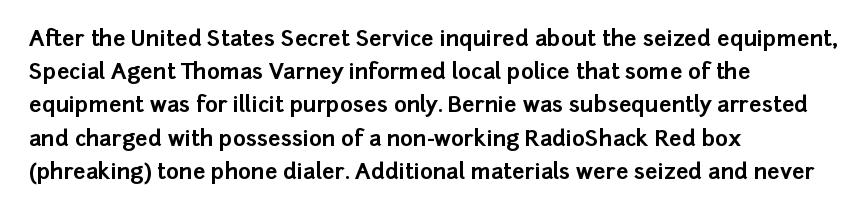
The image shows 22 px bold type, upright; set left-aligned, normal line spacing (1.51x), normal letter spacing, not underlined.
